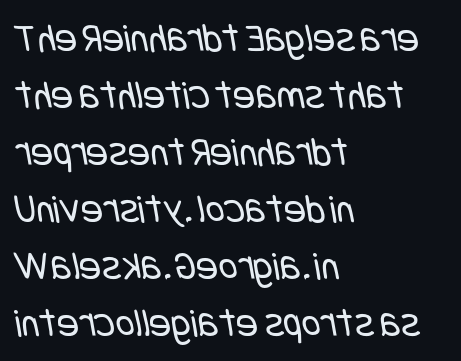
Counters stay open thanks to moderate or lighter strokes. If you measured baseline to baseline, you'd find a middling distance. Between one letter and the next there's only the usual sliver of space. One-word summary of the alignment: left.
